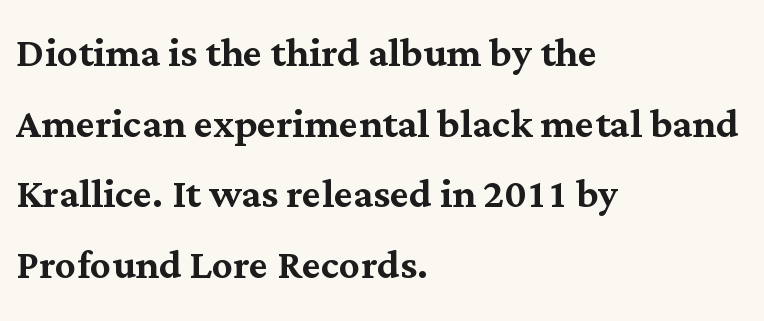
The image shows 52 px serif type, upright; set left-aligned, normal line spacing (1.36x), normal letter spacing, not underlined; medium stroke contrast and a medium x-height.
